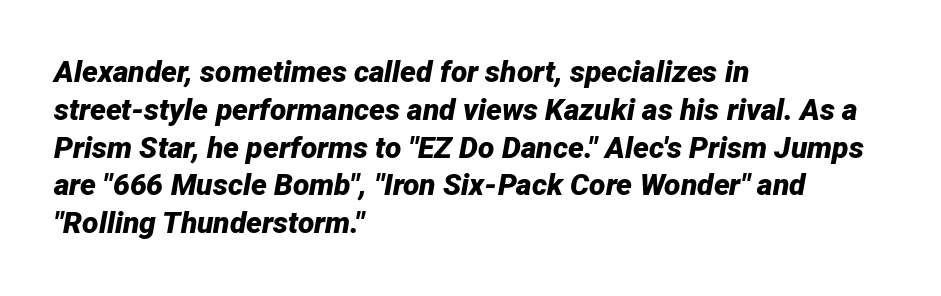
The lettering tilts uniformly, giving the passage an italic look. The strip under each line holds only bare page. Compared with an ordinary text face, these strokes are far heavier — a full bold. Compared with typical body copy, the letter spacing here is the same.
